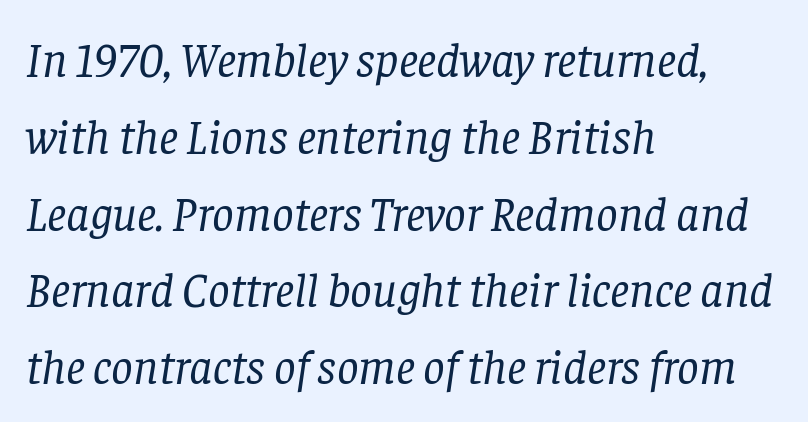
The image shows 48 px regular-weight serif type, italic (leaning right); set left-aligned, normal line spacing (1.6x), normal letter spacing, not underlined; low stroke contrast and a large x-height.
